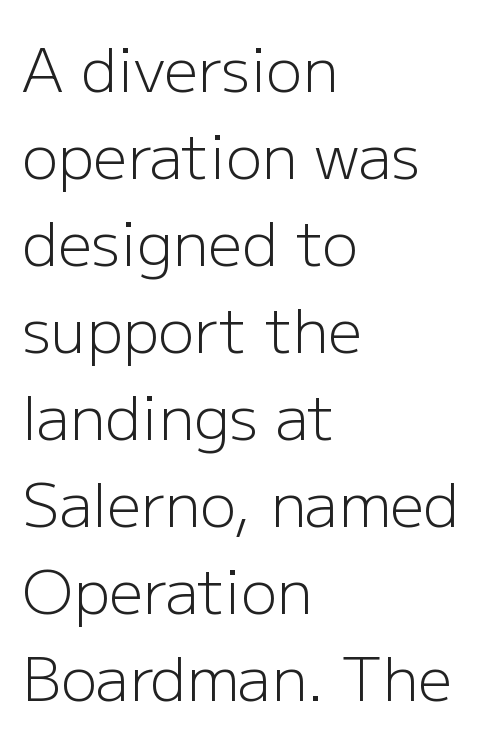
Observe the absence of serifs on each vertical stroke in this sample. Spacing verdict: proportional, widths tailored to each character. The typesetting does not lean heavy: it is not bold. The type sits square on the baseline with zero lean.
